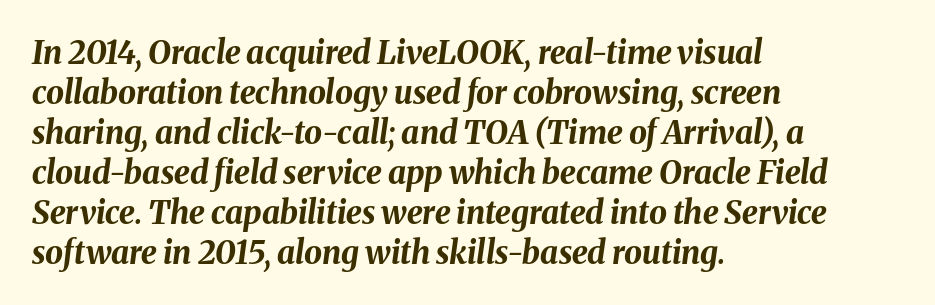
The image shows 32 px bold type, italic (leaning right); set left-aligned, normal line spacing (1.25x), normal letter spacing, not underlined; medium stroke contrast and a medium x-height.
